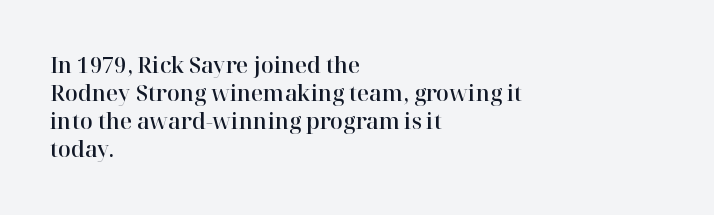
Teacher's note: observe the even left margin — that is flush-left alignment. No italicization has been applied; the sample stays upright. Clear beneath every line of the passage. Honestly, the letter spacing is just normal — you wouldn't notice it. A typesetter would call this leading conventional body-copy spacing.
